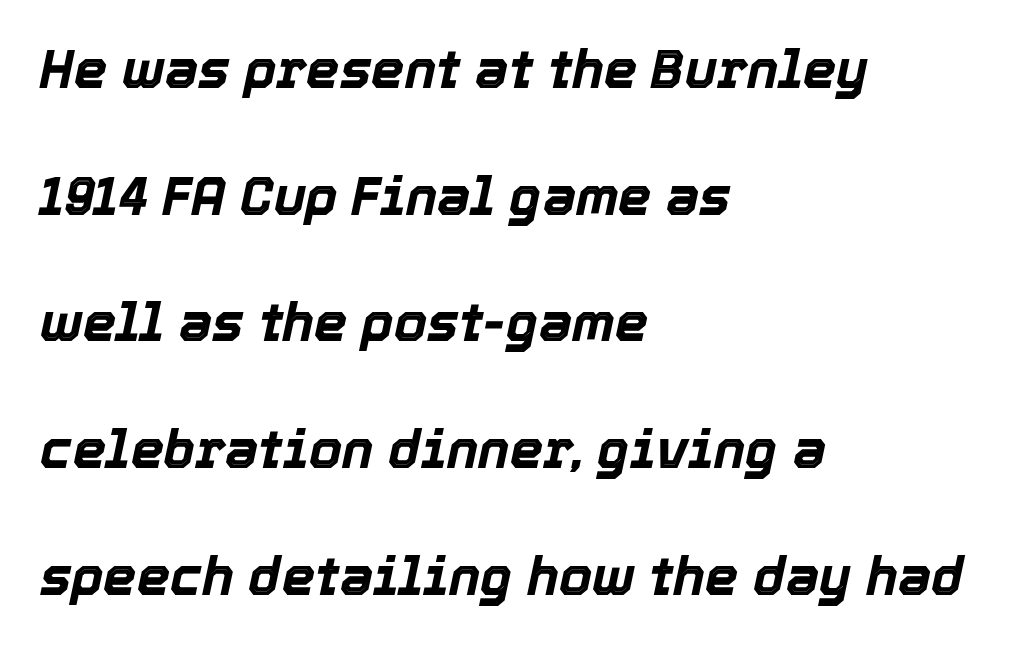
The image shows 53 px bold type, italic (leaning right); set left-aligned, loose line spacing (2.39x), normal letter spacing, not underlined; a medium x-height.
